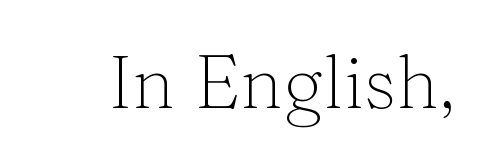
Q: Is the text bold? A: No.
Q: Is the text italic (slanted)? A: No, it is upright.
Q: Is the typeface a serif or a sans-serif typeface? A: Serif.
Q: Is the text underlined? A: No.
Q: Is the spacing between letters normal or unusually wide? A: Normal.
Q: Width (condensed, normal, or wide)? A: Normal.
Q: Stroke contrast? A: Medium.
Q: x-height? A: Medium.
Q: Monospaced? A: No.
